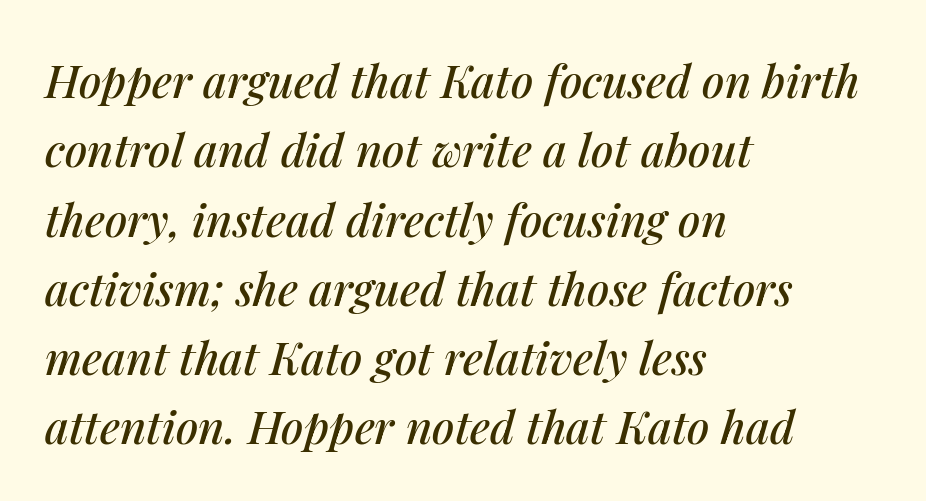
Q: Is the text italic (slanted)? A: Yes, it leans right by about 14 degrees.
Q: Is the text underlined? A: No.
Q: How is the paragraph aligned? A: Left-aligned.
Q: Is the spacing between letters normal or unusually wide? A: Normal.
Q: Is the spacing between lines tight, normal or loose? A: Normal.
Q: Width (condensed, normal, or wide)? A: Normal.
Q: Stroke contrast? A: Medium.
Q: x-height? A: Medium.
Q: Monospaced? A: No.
